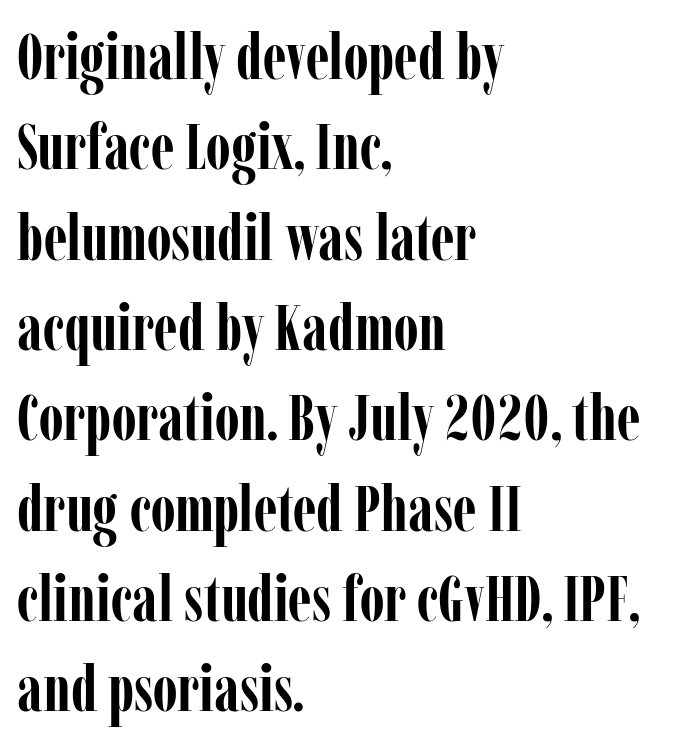
{"serif": "yes", "italic": "no", "bold": "yes", "weight": "semibold", "width": "condensed", "stroke_contrast": "low", "x_height": "medium", "monospaced": "no", "underline": "no", "align": "left", "line_spacing": "normal", "line_spacing_ratio": 1.39, "letter_spacing": "normal", "letter_spacing_em": 0.0, "glyph_px": 65}
